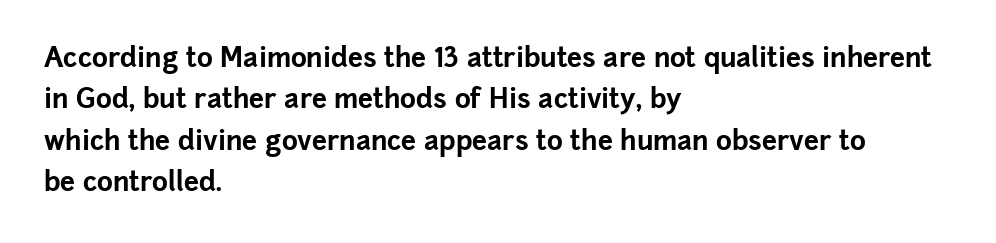
The image shows 27 px bold type, upright; set left-aligned, normal line spacing (1.53x), normal letter spacing, not underlined.
